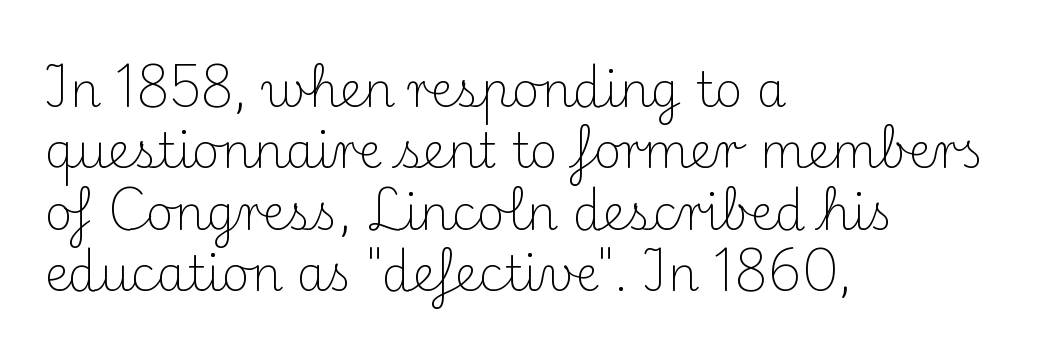
{"serif": "yes", "italic": "no", "bold": "no", "weight": "light", "width": "normal", "stroke_contrast": "medium", "x_height": "small", "monospaced": "no", "underline": "no", "align": "left", "line_spacing": "normal", "line_spacing_ratio": 1.28, "letter_spacing": "normal", "letter_spacing_em": 0.0, "glyph_px": 48}
